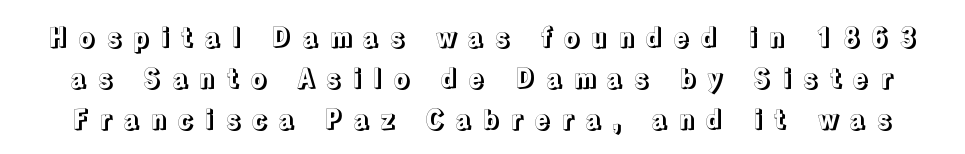
The image shows 26 px text type, upright; set normal line spacing (1.58x), unusually wide letter spacing (+0.43 em), not underlined.
